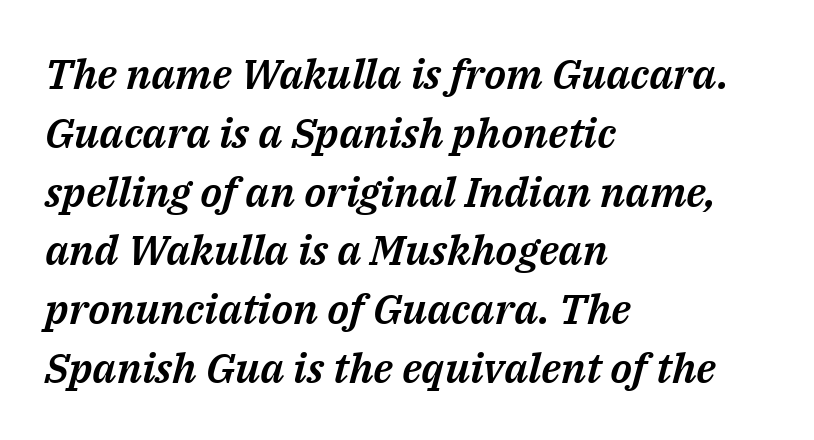
Spacing verdict: proportional, widths tailored to each character. Every character sits at an angle, as italics do. What's the leading like? Ordinary, nothing unusual. Visually the block forms a straight wall on the left and a jagged coastline on the right. The passage shown has conventional tracking throughout. The glyphs are unaccompanied by any horizontal stroke below them.
